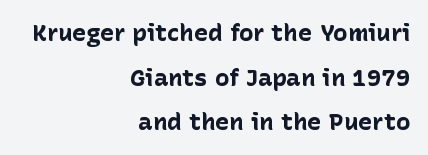
{"italic": "no", "bold": "yes", "underline": "no", "align": "right", "line_spacing_ratio": 1.86, "letter_spacing": "normal", "letter_spacing_em": 0.0, "glyph_px": 24}
